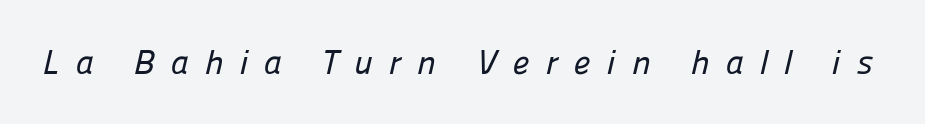
{"serif": "no", "width": "normal", "stroke_contrast": "low", "x_height": "medium", "monospaced": "no", "underline": "no", "letter_spacing": "wide", "letter_spacing_em": 0.47, "glyph_px": 34}
